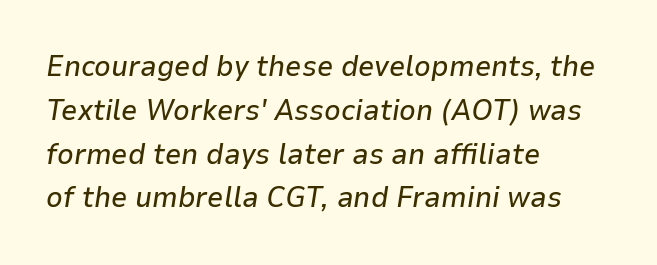
Anything drawn beneath the words? Only blank space. If you drew a line through each stem, it would be angled. The horizontal fit of the characters is conventional and even. Which margin do the lines hug? The left one — the right edge is uneven. Varying glyph widths throughout — classic text-font behaviour.
